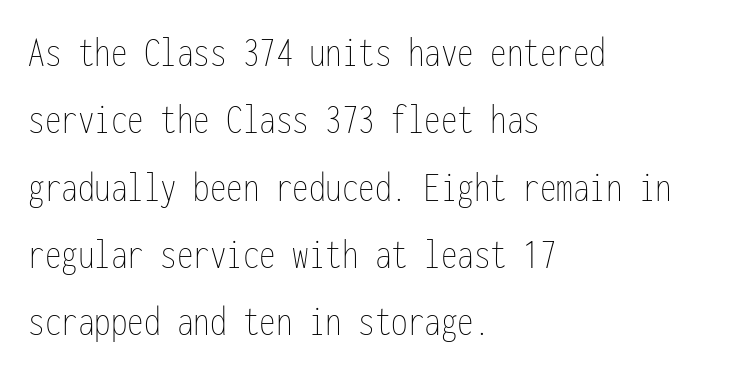
Q: Is the text bold? A: No.
Q: Is the text italic (slanted)? A: No, it is upright.
Q: Is the text underlined? A: No.
Q: How is the paragraph aligned? A: Left-aligned.
Q: Is the spacing between letters normal or unusually wide? A: Normal.
Q: Is the spacing between lines tight, normal or loose? A: Normal.
Q: Width (condensed, normal, or wide)? A: Condensed.
Q: Stroke contrast? A: Low.
Q: x-height? A: Medium.
Q: Monospaced? A: Yes.
